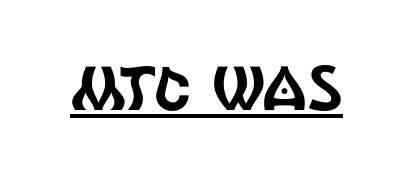
The image shows 62 px condensed sans-serif type, upright; set normal letter spacing, underlined; a large x-height.
